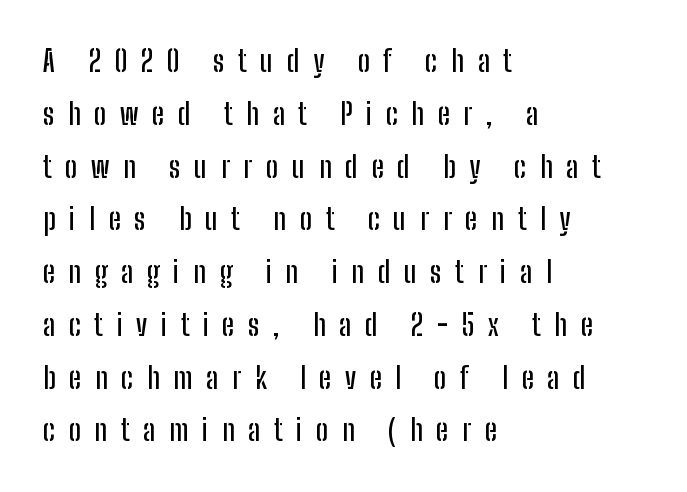
{"serif": "no", "italic": "no", "width": "condensed", "stroke_contrast": "low", "x_height": "medium", "monospaced": "no", "underline": "no", "align": "left", "line_spacing_ratio": 1.82, "letter_spacing": "wide", "letter_spacing_em": 0.47, "glyph_px": 29}
